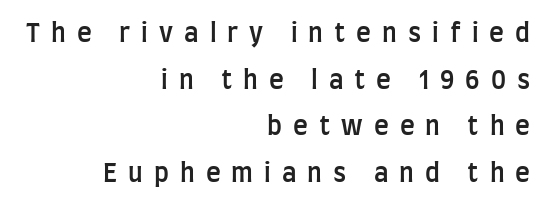
{"italic": "no", "bold": "semi", "underline": "no", "align": "right", "line_spacing_ratio": 1.87, "letter_spacing": "wide", "letter_spacing_em": 0.44, "glyph_px": 25}
